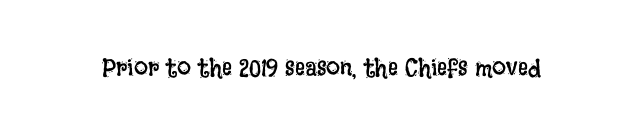
The rendering keeps characters at their native spacing. The font sits on the lighter half of the weight spectrum, regular included. Quick note: underline off. Is there any slant? The stems are plumb.
